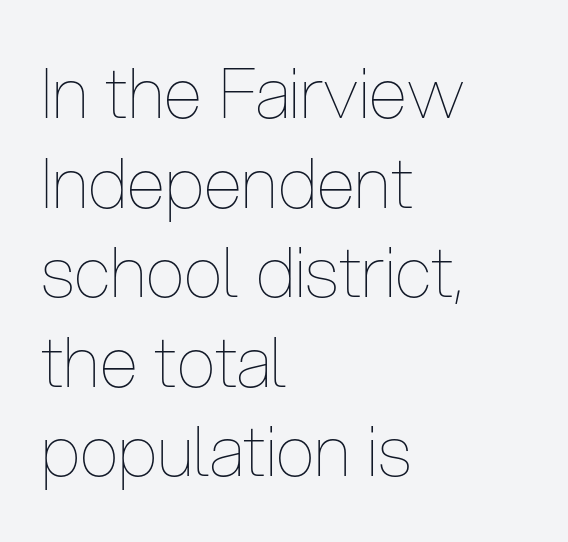
{"italic": "no", "bold": "no", "weight": "thin", "width": "condensed", "stroke_contrast": "low", "x_height": "medium", "monospaced": "no", "underline": "no", "align": "left", "line_spacing": "normal", "line_spacing_ratio": 1.28, "letter_spacing": "normal", "letter_spacing_em": 0.0, "glyph_px": 70}
